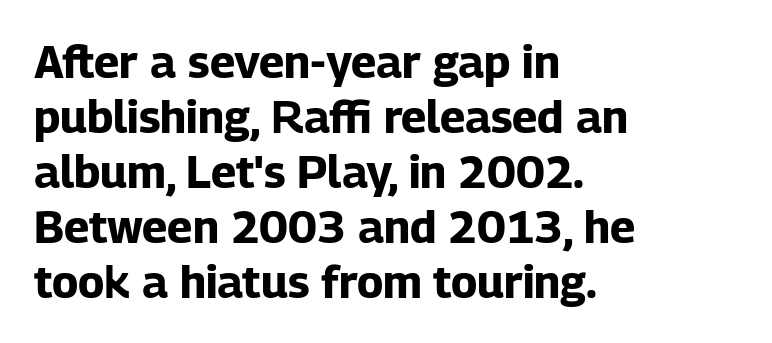
{"serif": "no", "italic": "no", "bold": "yes", "weight": "bold", "width": "normal", "stroke_contrast": "low", "x_height": "medium", "monospaced": "no", "underline": "no", "align": "left", "line_spacing_ratio": 1.22, "letter_spacing": "normal", "letter_spacing_em": 0.0, "glyph_px": 45}
